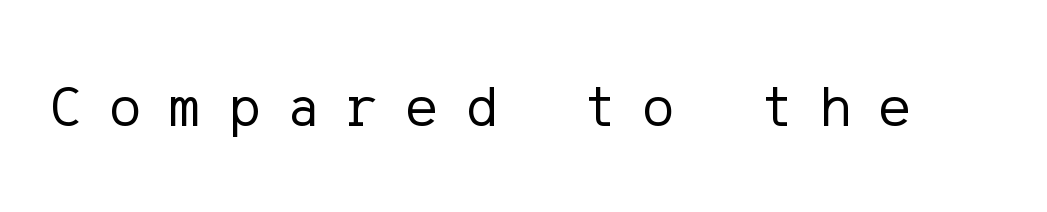
{"serif": "no", "italic": "no", "bold": "no", "weight": "regular", "width": "normal", "stroke_contrast": "low", "x_height": "medium", "underline": "no", "letter_spacing": "wide", "letter_spacing_em": 0.49, "glyph_px": 58}
